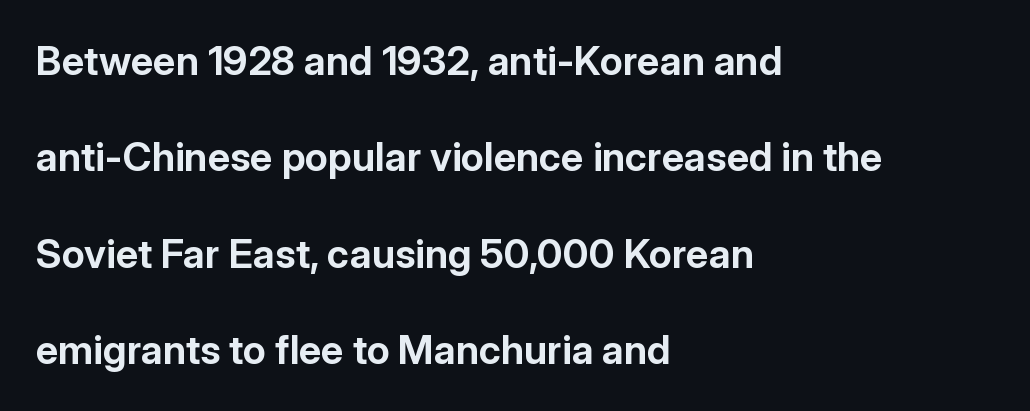
The image shows 40 px bold sans-serif type, upright; set left-aligned, loose line spacing (2.41x), normal letter spacing, not underlined; low stroke contrast and a medium x-height.
